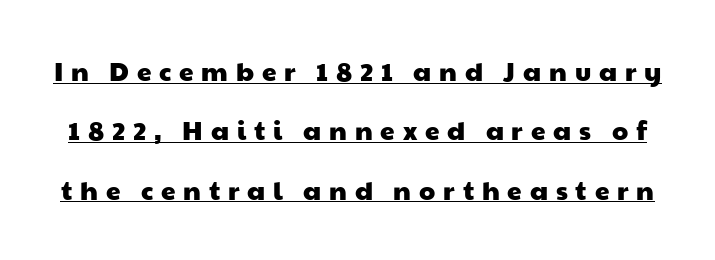
Q: Is the text underlined? A: Yes.
Q: Is the spacing between letters normal or unusually wide? A: Unusually wide.
Q: Is the spacing between lines tight, normal or loose? A: Loose.
